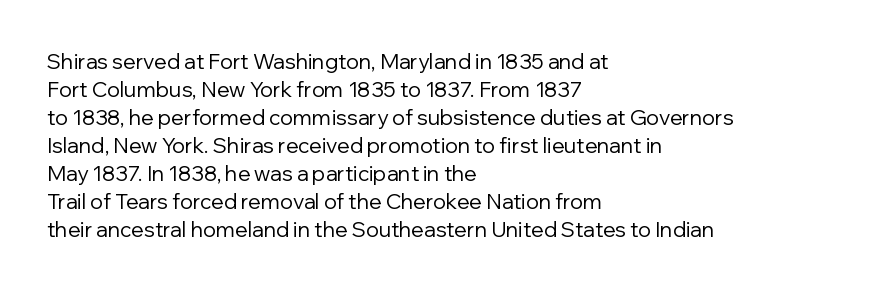
{"italic": "no", "bold": "no", "underline": "no", "align": "left", "line_spacing": "normal", "line_spacing_ratio": 1.33, "letter_spacing": "normal", "letter_spacing_em": 0.0, "glyph_px": 21}
